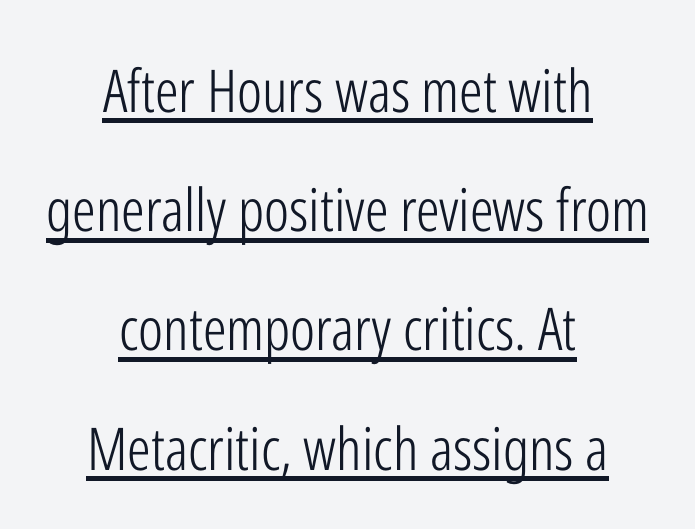
Q: Is the text bold? A: No.
Q: Is the text italic (slanted)? A: No, it is upright.
Q: Is the typeface a serif or a sans-serif typeface? A: Sans-serif.
Q: Is the text underlined? A: Yes.
Q: How is the paragraph aligned? A: Centered.
Q: Is the spacing between letters normal or unusually wide? A: Normal.
Q: Is the spacing between lines tight, normal or loose? A: Loose.
Q: Width (condensed, normal, or wide)? A: Condensed.
Q: Stroke contrast? A: Low.
Q: x-height? A: Medium.
Q: Monospaced? A: No.
